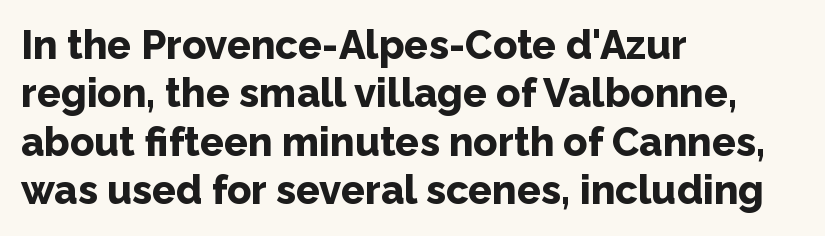
Q: Is the text bold? A: Yes.
Q: Is the text italic (slanted)? A: No, it is upright.
Q: Is the typeface a serif or a sans-serif typeface? A: Sans-serif.
Q: Is the text underlined? A: No.
Q: How is the paragraph aligned? A: Left-aligned.
Q: Is the spacing between letters normal or unusually wide? A: Normal.
Q: Width (condensed, normal, or wide)? A: Normal.
Q: Stroke contrast? A: Low.
Q: x-height? A: Medium.
Q: Monospaced? A: No.
